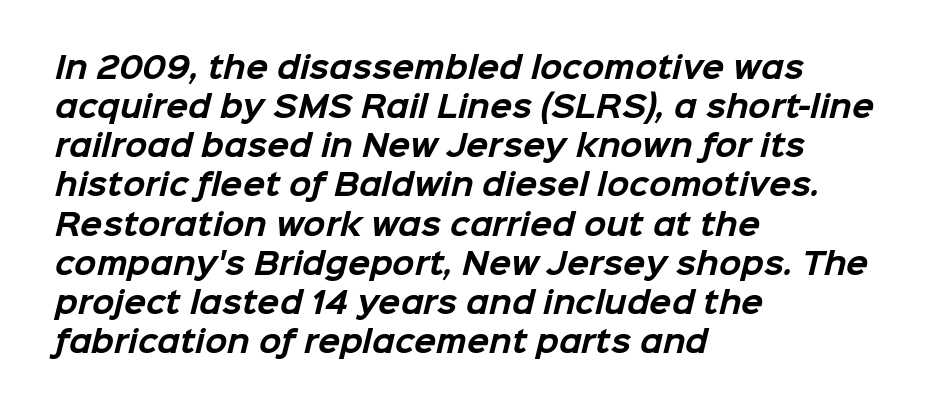
Q: Is the text bold? A: Yes.
Q: Is the typeface a serif or a sans-serif typeface? A: Sans-serif.
Q: Is the text underlined? A: No.
Q: How is the paragraph aligned? A: Left-aligned.
Q: Is the spacing between letters normal or unusually wide? A: Normal.
Q: Is the spacing between lines tight, normal or loose? A: Normal.
Q: Width (condensed, normal, or wide)? A: Normal.
Q: Stroke contrast? A: Low.
Q: x-height? A: Medium.
Q: Monospaced? A: No.
